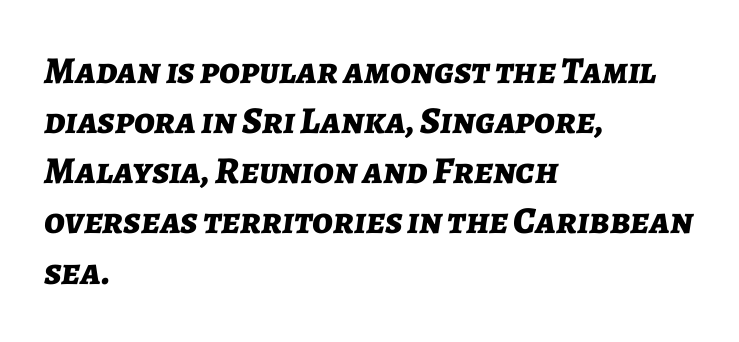
The type is set solid horizontally, with unmodified tracking. This sample is left-justified, so line endings fall wherever the words run out. Do the characters align in a grid? No, the font is proportional. Pretty heavy lettering here — definitely bold. A typesetter would mark this as italic. Letters rest on an invisible, unmarked baseline.
